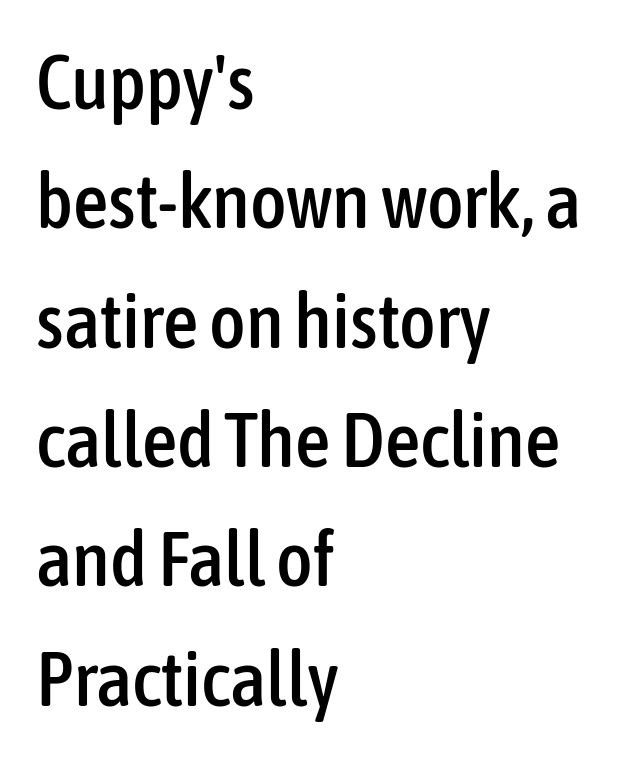
The image shows 78 px condensed sans-serif type, upright; set left-aligned, normal line spacing (1.53x), normal letter spacing, not underlined; low stroke contrast and a medium x-height.
